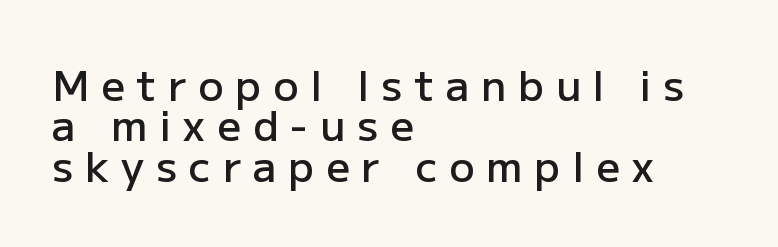
The image shows 42 px semibold sans-serif type, upright; set left-aligned, tight line spacing (0.96x), unusually wide letter spacing (+0.28 em), not underlined; low stroke contrast and a medium x-height.
